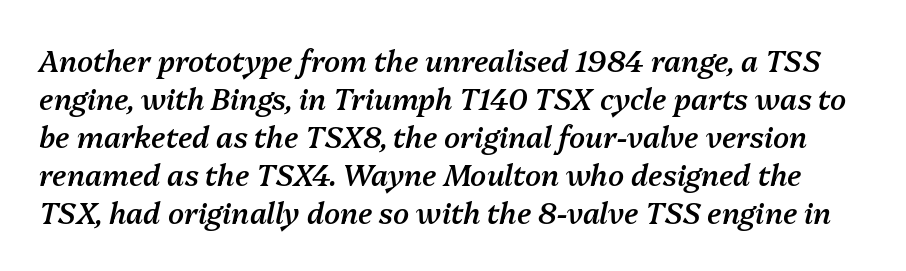
Character widths vary here, with narrow letters taking less room than wide ones. Short note: letters normally spaced. This rendering features lettering with no underline. Reading down the column, the eye jumps a familiar distance to each next line.
